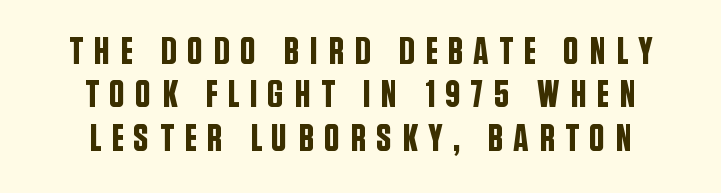
{"serif": "no", "italic": "no", "width": "condensed", "stroke_contrast": "low", "x_height": "large", "monospaced": "no", "underline": "no", "align": "center", "line_spacing": "tight", "line_spacing_ratio": 1.11, "letter_spacing": "wide", "letter_spacing_em": 0.26, "glyph_px": 39}
